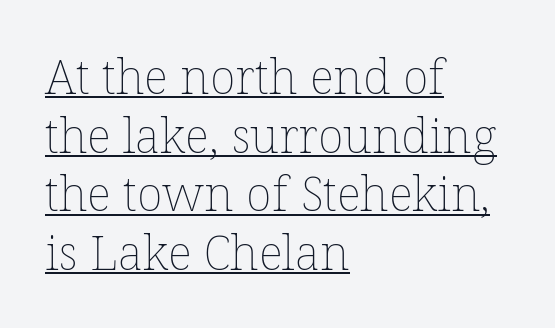
The image shows 48 px thin type, upright; set left-aligned, line spacing 1.22x, normal letter spacing, underlined; low stroke contrast and a medium x-height.
